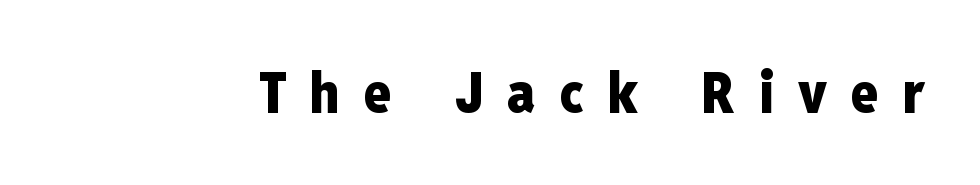
The image shows 57 px heavy, condensed sans-serif type, upright; set unusually wide letter spacing (+0.42 em), not underlined; low stroke contrast and a medium x-height.
